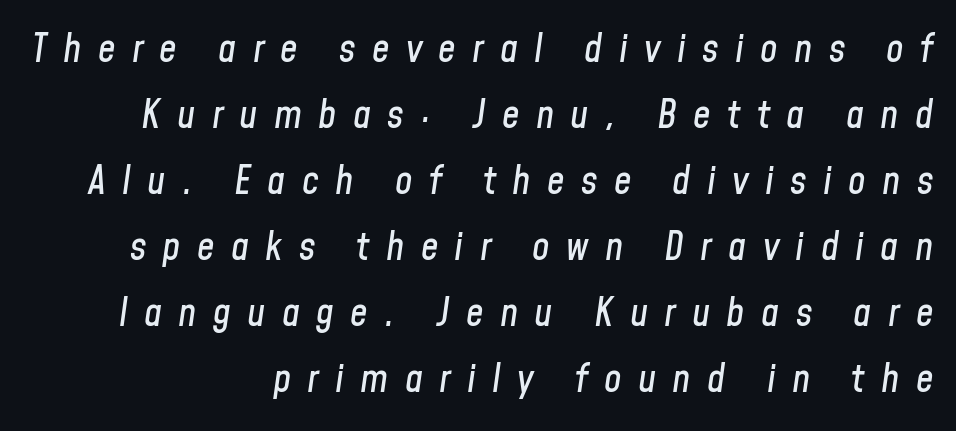
The text carries the slant typical of an italic or oblique font. Which margin do the lines hug? The right one — the left edge is uneven. Is this a fixed-width face? No — the glyphs have proportional, varying widths. The gap between lines stays unmarked. The tracking jumps out immediately: characters are airy and widely separated. Normally led — the rows are evenly, conventionally spaced.
